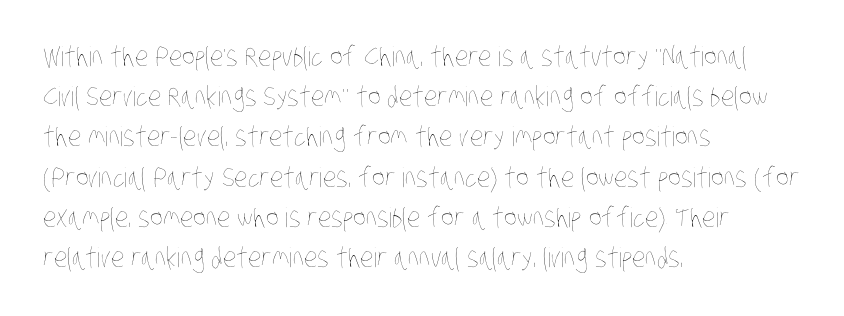
The vertical gap from one line to the next is medium. This rendering leaves character spacing at its baseline value. Just letters on the line, the space beneath them empty. Reading down the block, your eye returns to a fixed left position each line. Is this a heavy cut? Hardly; it is regular or lighter.
